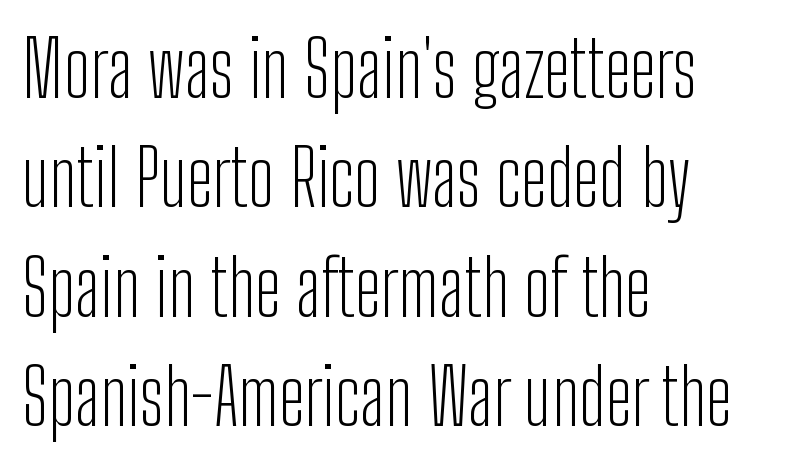
{"serif": "no", "italic": "no", "bold": "no", "weight": "light", "width": "condensed", "stroke_contrast": "low", "x_height": "medium", "monospaced": "no", "underline": "no", "align": "left", "line_spacing": "normal", "line_spacing_ratio": 1.42, "letter_spacing": "normal", "letter_spacing_em": 0.0, "glyph_px": 77}
